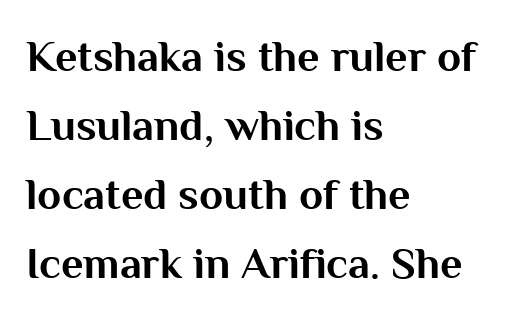
{"serif": "no", "italic": "no", "bold": "yes", "weight": "bold", "width": "normal", "stroke_contrast": "medium", "x_height": "medium", "monospaced": "no", "underline": "no", "align": "left", "line_spacing": "normal", "line_spacing_ratio": 1.57, "letter_spacing": "normal", "letter_spacing_em": 0.0, "glyph_px": 44}
